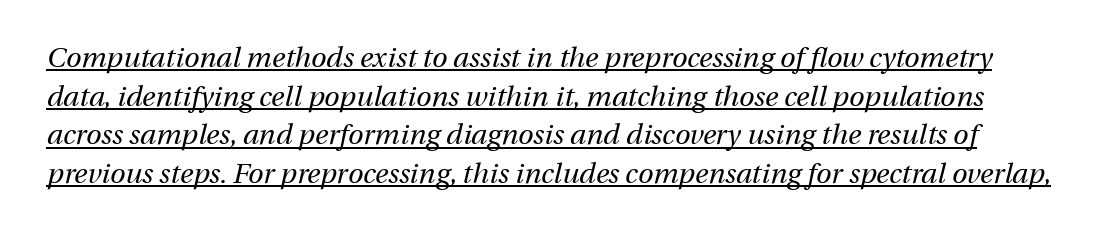
The image shows 28 px regular-weight type, italic (leaning right); set normal line spacing (1.38x), normal letter spacing, underlined; medium stroke contrast and a medium x-height.
